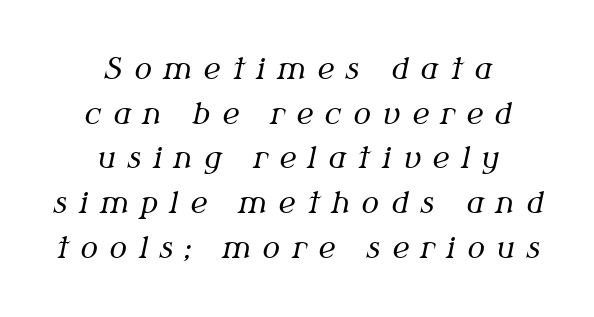
{"serif": "yes", "italic": "yes", "lean": "right", "slant_degrees": 12, "bold": "no", "weight": "regular", "width": "normal", "stroke_contrast": "medium", "x_height": "medium", "monospaced": "no", "underline": "no", "align": "center", "line_spacing": "normal", "line_spacing_ratio": 1.54, "letter_spacing": "wide", "letter_spacing_em": 0.41, "glyph_px": 29}
